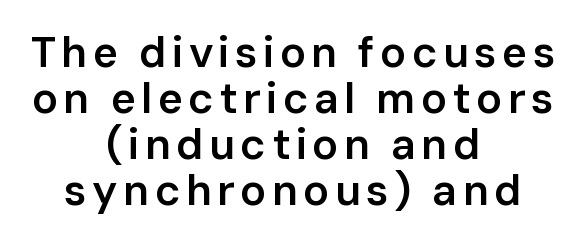
The image shows 43 px semibold sans-serif type, upright; set centered, tight line spacing (1.07x), not underlined; low stroke contrast and a medium x-height.
